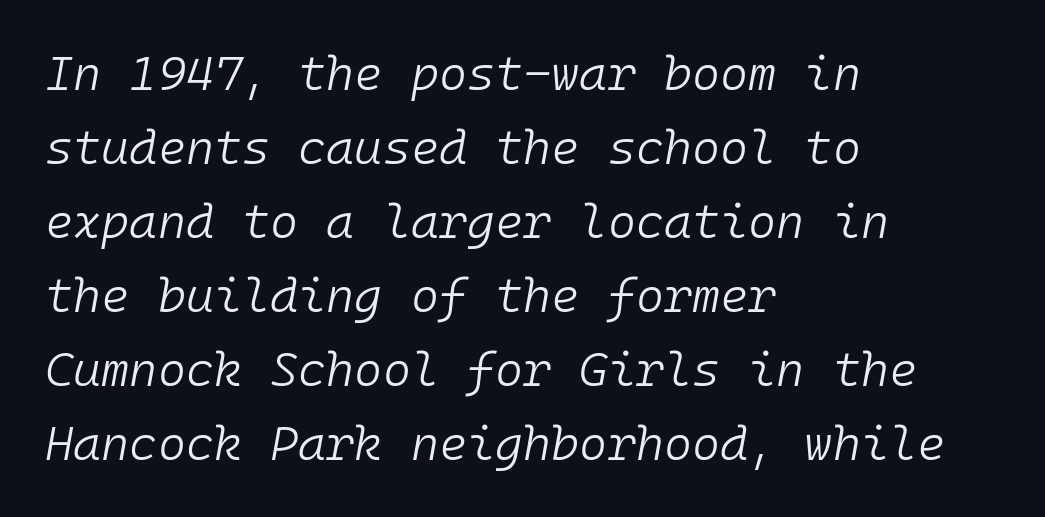
The rendering keeps characters at their native spacing. Is the type slanted? Yes — the strokes lean at a clear angle. Is the type heavy? It reads as light-to-regular instead. Line spacing here is normal.
